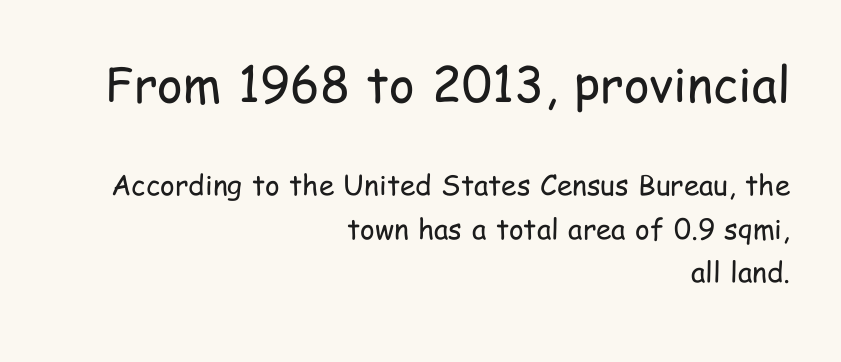
Q: Is the text bold? A: No.
Q: Is the text italic (slanted)? A: No, it is upright.
Q: Is the typeface a serif or a sans-serif typeface? A: Sans-serif.
Q: Is the text underlined? A: No.
Q: How is the paragraph aligned? A: Right-aligned.
Q: Is the spacing between letters normal or unusually wide? A: Normal.
Q: Is the spacing between lines tight, normal or loose? A: Normal.
Q: Which block of text is set in a larger size, the first (top) or the second (bottom)? A: The first (top) one.
Q: Width (condensed, normal, or wide)? A: Condensed.
Q: Stroke contrast? A: Low.
Q: x-height? A: Medium.
Q: Monospaced? A: No.
